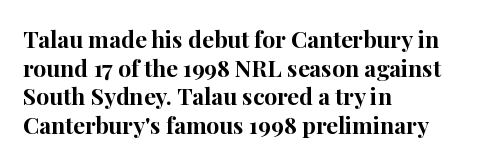
In CSS terms this would be text-align: left. On the weight axis this lands at bold, roughly 700. No word sits above an underline. Regarding leading, the lines here are spaced in the standard way. Quick note: not italic, upright. Glyph-to-glyph distance matches everyday printed text.
